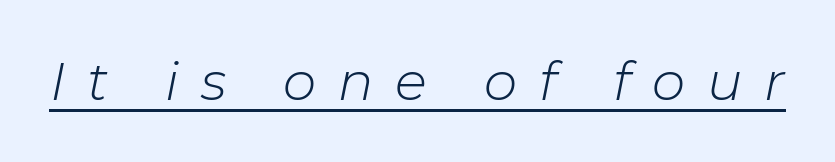
The strokes are not fattened; the text isn't bold. The tracking reads as deliberately expanded to a designer's eye. Think of a printed novel: that variable character pitch is what you see here. Designer's note — italics engaged.
